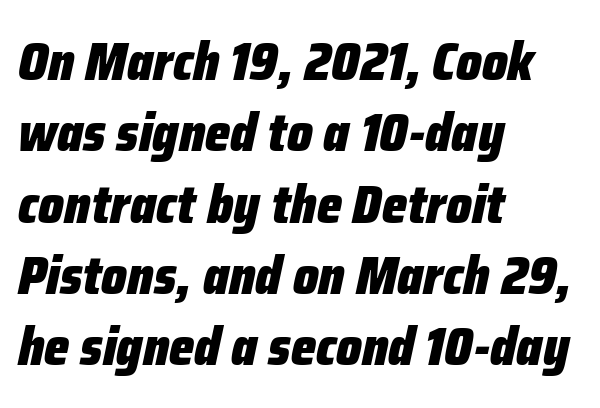
A bare baseline throughout the passage. Yep, that's italic — everything's leaning. Line spacing here is normal. Every row of glyphs begins at an identical x-position on the left.
